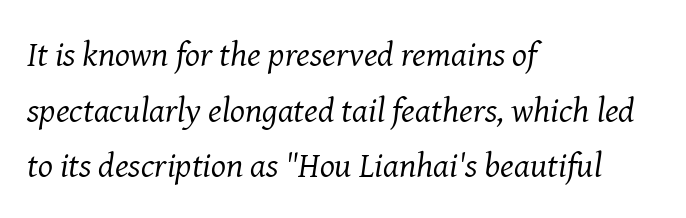
Q: Is the text bold? A: No.
Q: Is the text italic (slanted)? A: Yes, it leans right by about 8 degrees.
Q: Is the typeface a serif or a sans-serif typeface? A: Serif.
Q: Is the text underlined? A: No.
Q: How is the paragraph aligned? A: Left-aligned.
Q: Is the spacing between letters normal or unusually wide? A: Normal.
Q: Is the spacing between lines tight, normal or loose? A: Normal.
Q: Width (condensed, normal, or wide)? A: Normal.
Q: Stroke contrast? A: Medium.
Q: x-height? A: Medium.
Q: Monospaced? A: No.
